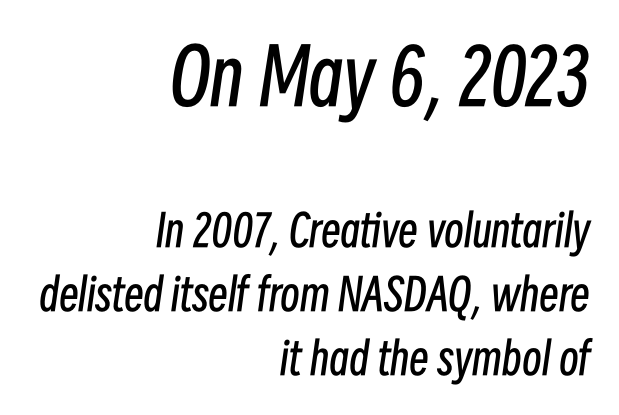
The image shows 77 px regular-weight, condensed type, italic (leaning right); set right-aligned, normal line spacing (1.46x), normal letter spacing, not underlined; the first (top) block is 1.75x larger; low stroke contrast and a medium x-height.
